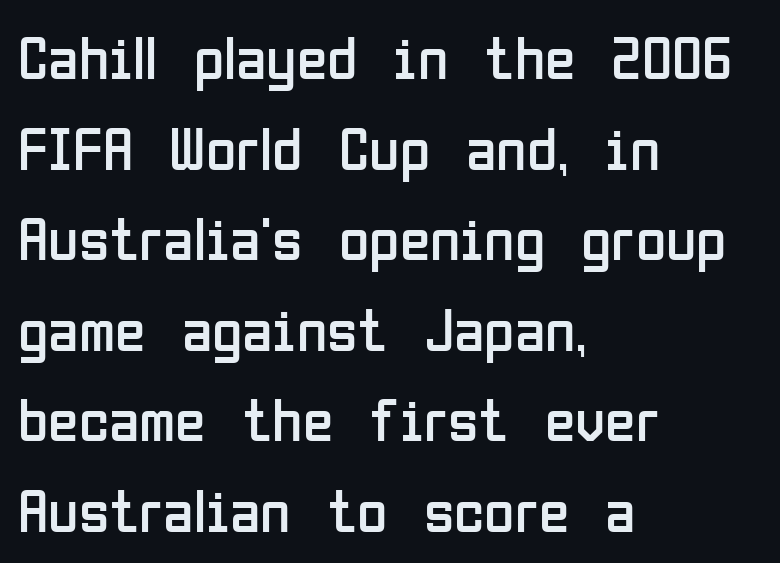
Q: Is the text bold? A: No.
Q: Is the text italic (slanted)? A: No, it is upright.
Q: Is the typeface a serif or a sans-serif typeface? A: Sans-serif.
Q: Is the text underlined? A: No.
Q: How is the paragraph aligned? A: Left-aligned.
Q: Is the spacing between letters normal or unusually wide? A: Normal.
Q: Is the spacing between lines tight, normal or loose? A: Normal.
Q: Width (condensed, normal, or wide)? A: Condensed.
Q: Stroke contrast? A: Low.
Q: x-height? A: Medium.
Q: Monospaced? A: No.
